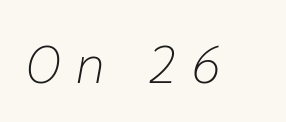
Every character sits at an angle, as italics do. Unmarked baselines from the first word to the last. The rendering uses natural spacing where letterforms have individual widths. The font is comparable to plain body text, perhaps lighter.
